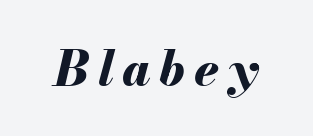
The image shows 49 px bold type, italic (leaning right); set not underlined; medium stroke contrast and a small x-height.
